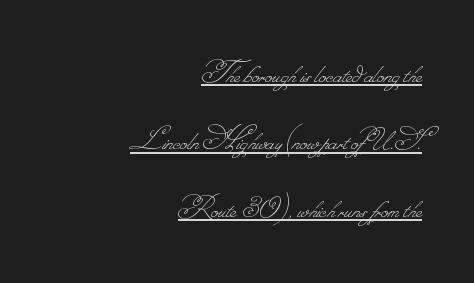
A typesetter would call this proportional, since set widths differ per character. The ragged edge is on the left, which tells us the setting is flush right. The block of text is sparse from top to bottom, with ample space between rows. Letter spacing: default. The rendered words wear a rule along their underside.
